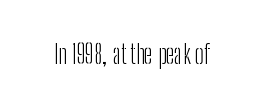
{"italic": "no", "bold": "no", "underline": "no", "letter_spacing": "normal", "letter_spacing_em": 0.0, "glyph_px": 26}
